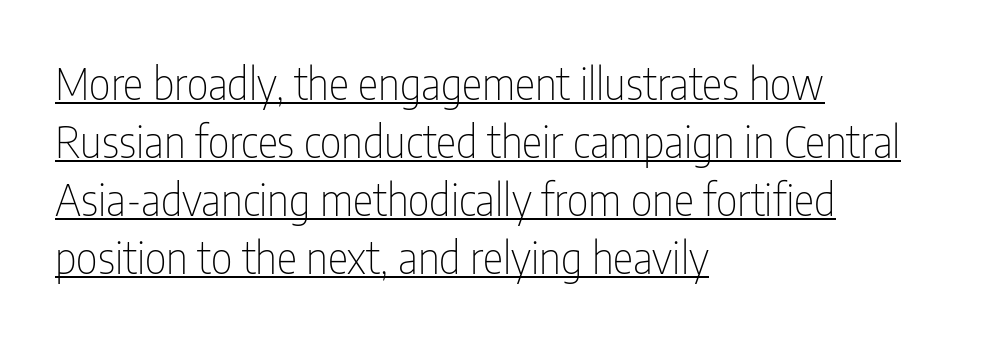
{"serif": "no", "italic": "no", "bold": "no", "weight": "thin", "width": "condensed", "stroke_contrast": "low", "x_height": "medium", "monospaced": "no", "underline": "yes", "align": "left", "line_spacing": "normal", "line_spacing_ratio": 1.35, "letter_spacing": "normal", "letter_spacing_em": 0.0, "glyph_px": 43}
